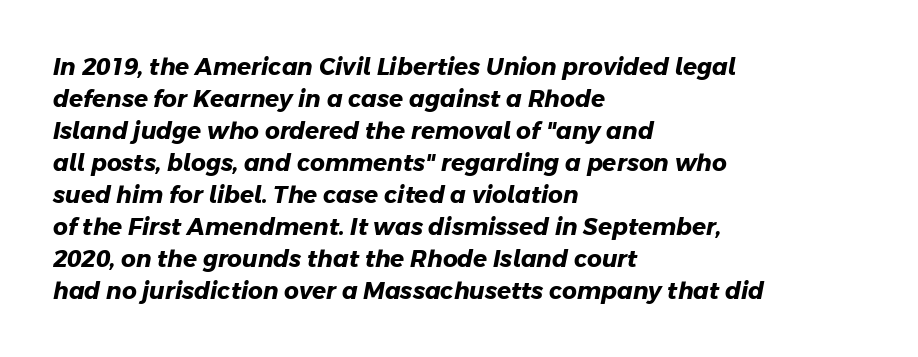
The image shows 23 px bold type; set left-aligned, normal line spacing (1.39x), normal letter spacing, not underlined.
